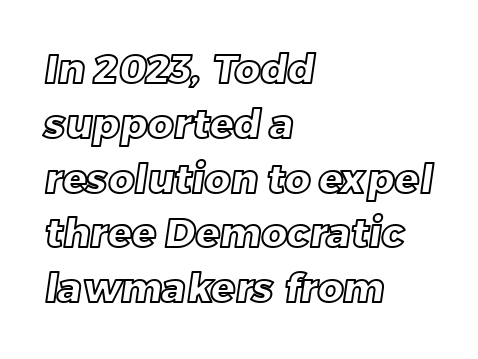
The image shows 40 px text type; set left-aligned, normal line spacing (1.37x), normal letter spacing, not underlined; a large x-height.
